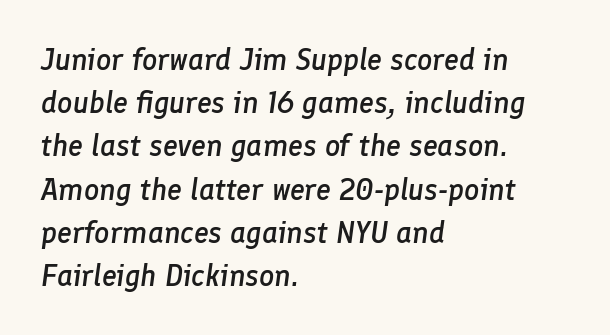
{"italic": "yes", "lean": "right", "slant_degrees": 8, "bold": "semi", "weight": "semibold", "width": "normal", "stroke_contrast": "low", "x_height": "medium", "monospaced": "no", "underline": "no", "align": "left", "line_spacing": "normal", "line_spacing_ratio": 1.44, "letter_spacing": "normal", "letter_spacing_em": 0.0, "glyph_px": 30}
